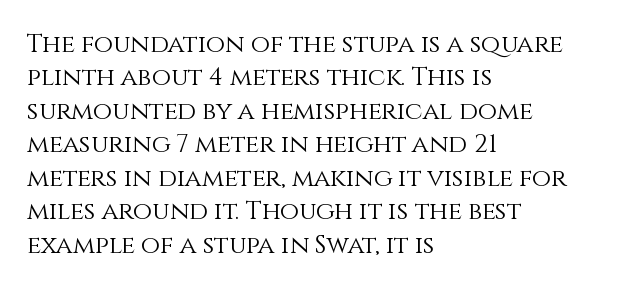
Notice how the stems are strictly vertical — no italics here. Clear beneath every line of the passage. Compared with typical paragraphs, the rows here are spaced about the same. The letters look calm and open, with moderate or lighter stems. Spacing between characters is what you'd get straight out of the box.
